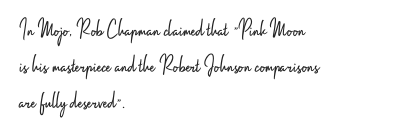
The image shows 25 px text type; set left-aligned, normal line spacing (1.44x), normal letter spacing, not underlined.
